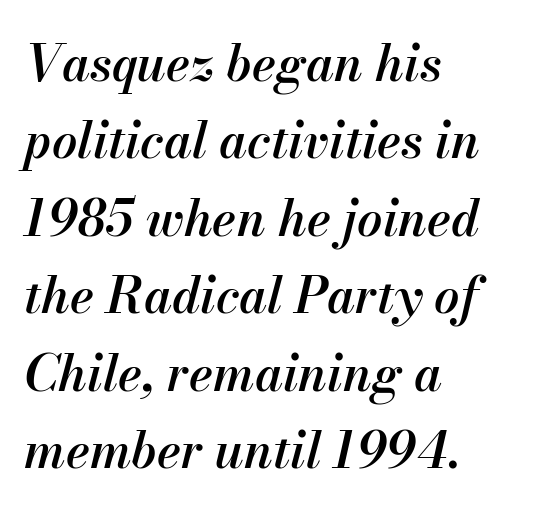
{"italic": "yes", "lean": "right", "slant_degrees": 13, "bold": "semi", "weight": "semibold", "width": "normal", "stroke_contrast": "medium", "x_height": "small", "monospaced": "no", "underline": "no", "align": "left", "line_spacing": "normal", "line_spacing_ratio": 1.55, "letter_spacing": "normal", "letter_spacing_em": 0.0, "glyph_px": 50}
